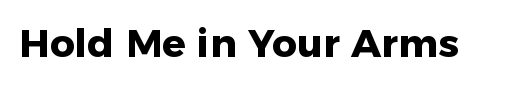
{"serif": "no", "italic": "no", "bold": "yes", "weight": "heavy", "width": "normal", "stroke_contrast": "low", "x_height": "medium", "monospaced": "no", "underline": "no", "letter_spacing": "normal", "letter_spacing_em": 0.0, "glyph_px": 39}
